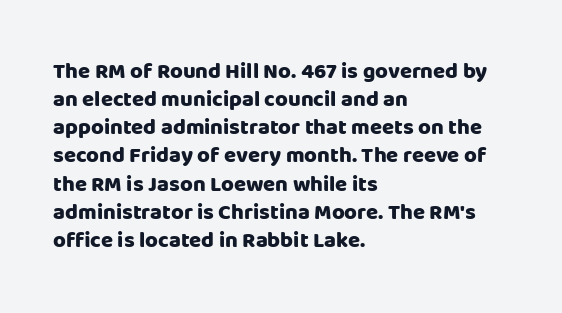
The image shows 22 px bold type, upright; set left-aligned, normal line spacing (1.28x), normal letter spacing, not underlined.
